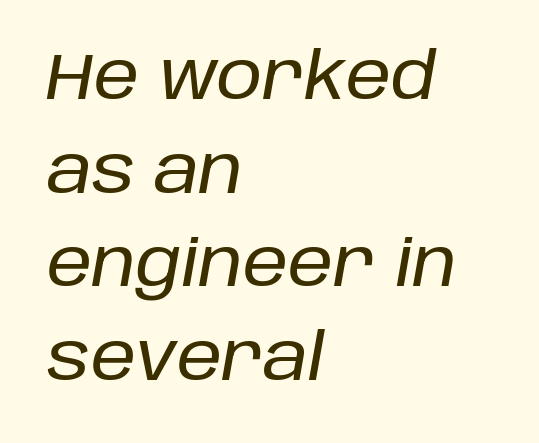
The image shows 65 px text type, italic (leaning right); set left-aligned, normal line spacing (1.44x), normal letter spacing, not underlined; low stroke contrast and a large x-height.
